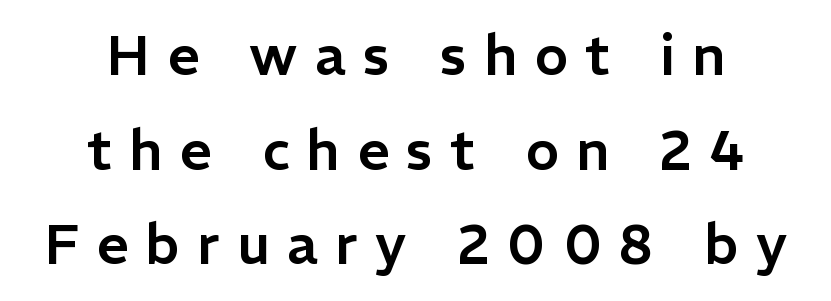
Q: Is the text italic (slanted)? A: No, it is upright.
Q: Is the typeface a serif or a sans-serif typeface? A: Sans-serif.
Q: Is the text underlined? A: No.
Q: How is the paragraph aligned? A: Centered.
Q: Is the spacing between letters normal or unusually wide? A: Unusually wide.
Q: Is the spacing between lines tight, normal or loose? A: Normal.
Q: Width (condensed, normal, or wide)? A: Normal.
Q: Stroke contrast? A: Low.
Q: x-height? A: Medium.
Q: Monospaced? A: No.
